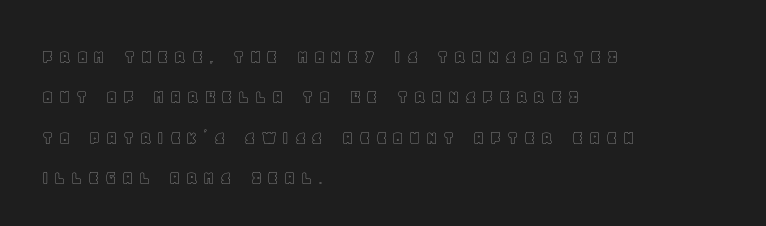
Q: Is the text italic (slanted)? A: No, it is upright.
Q: Is the text underlined? A: No.
Q: How is the paragraph aligned? A: Left-aligned.
Q: Is the spacing between letters normal or unusually wide? A: Unusually wide.
Q: Is the spacing between lines tight, normal or loose? A: Loose.
